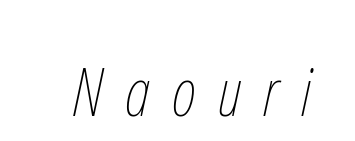
The rendering uses natural spacing where letterforms have individual widths. The baseline area is clear. The passage shown has open, widely tracked lettering throughout. If you drew a line through each stem, it would be angled.
